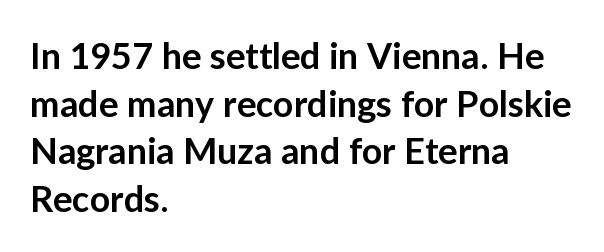
{"serif": "no", "italic": "no", "bold": "semi", "weight": "semibold", "width": "normal", "stroke_contrast": "low", "x_height": "medium", "monospaced": "no", "underline": "no", "align": "left", "line_spacing": "normal", "line_spacing_ratio": 1.32, "letter_spacing": "normal", "letter_spacing_em": 0.0, "glyph_px": 36}
